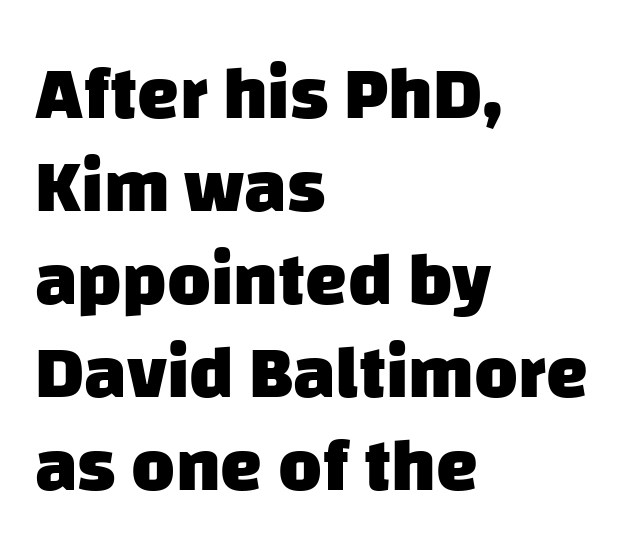
Rule under the text: the space is simply empty. Notice how thick the strokes are: this is what a full bold looks like. You can tell from the bare stems that sans-serif type was used. Students, note that the glyphs here touch the page at normal intervals.
